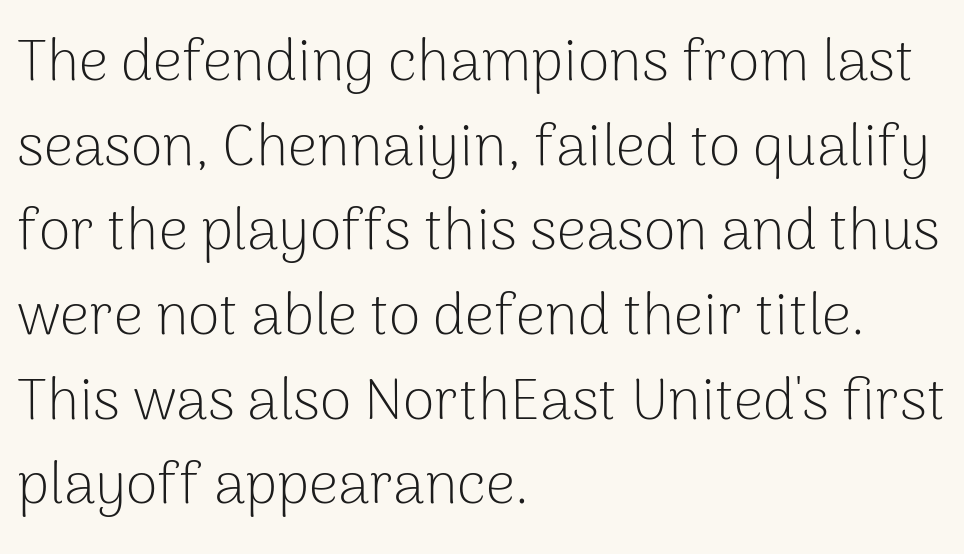
The image shows 58 px light sans-serif type, upright; set left-aligned, normal line spacing (1.46x), normal letter spacing, not underlined; low stroke contrast and a medium x-height.
